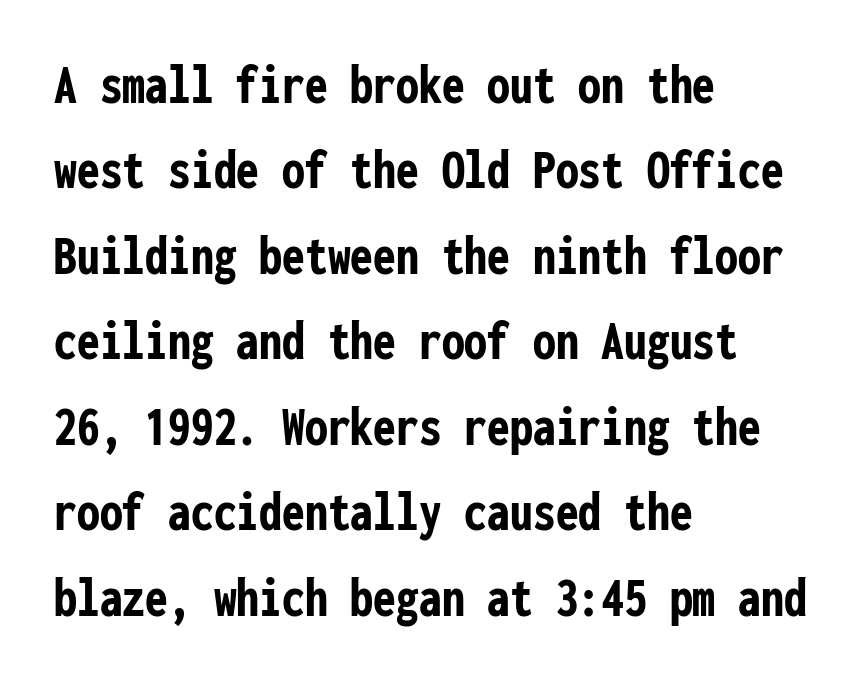
The image shows 57 px semibold, condensed sans-serif type, upright, monospaced; set left-aligned, normal line spacing (1.5x), normal letter spacing, not underlined; low stroke contrast and a medium x-height.
